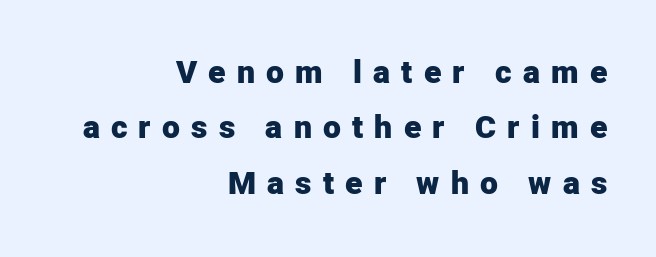
{"serif": "no", "italic": "no", "bold": "yes", "weight": "heavy", "width": "normal", "stroke_contrast": "low", "x_height": "medium", "monospaced": "no", "underline": "no", "align": "right", "line_spacing_ratio": 1.73, "letter_spacing": "wide", "letter_spacing_em": 0.35, "glyph_px": 32}
